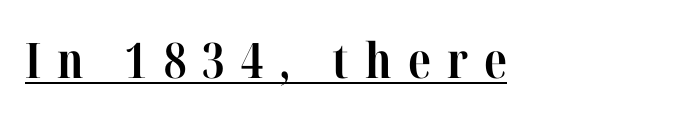
Look at the tracking — it's clearly loosened, letters drifting apart. Quick note: underline on. Each letter keeps its own natural width here, so spacing adapts to shape. Quick note: not italic, upright. Are there feet on the stems? There are — it's a serif.
